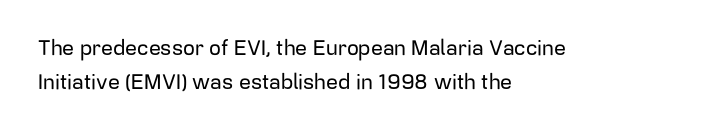
Glance below the letters and you will spot only blank space. A roman cut, with each character standing at attention. The letters sit at their default tracking, neither squeezed nor spread. A normal amount of white space separates one row of letters from the next. The passage is arranged the way most books set body copy — flush left.
